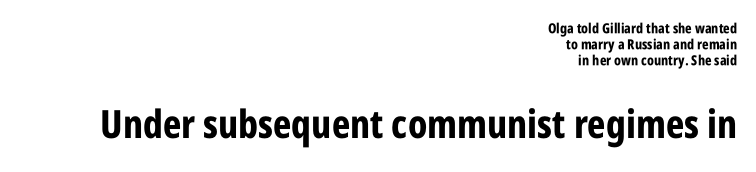
{"serif": "no", "italic": "no", "bold": "yes", "weight": "bold", "width": "condensed", "stroke_contrast": "low", "x_height": "large", "monospaced": "no", "underline": "no", "align": "right", "line_spacing": "tight", "line_spacing_ratio": 1.14, "letter_spacing": "normal", "letter_spacing_em": 0.0, "larger_block": "second", "size_ratio": 2.79, "glyph_px": 39}
